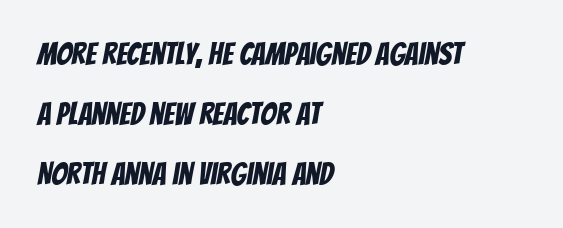
The image shows 31 px condensed sans-serif type; set left-aligned, loose line spacing (1.93x), normal letter spacing, not underlined; low stroke contrast and a large x-height.
